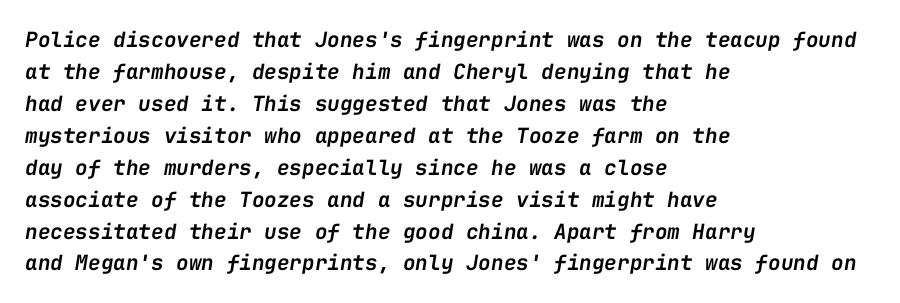
A typesetter would mark this as italic. If you measured baseline to baseline, you'd find a middling distance. The letters are semibold — heavier than regular but short of a full bold. Tracking here is standard; glyphs follow each other at the usual distance. Each row of text sits above clean, open space. The lines are quadded left.
